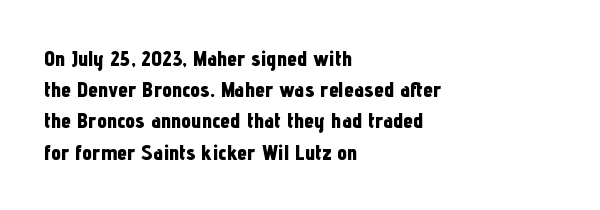
The image shows 22 px bold type, upright; set left-aligned, normal line spacing (1.42x), normal letter spacing, not underlined.
